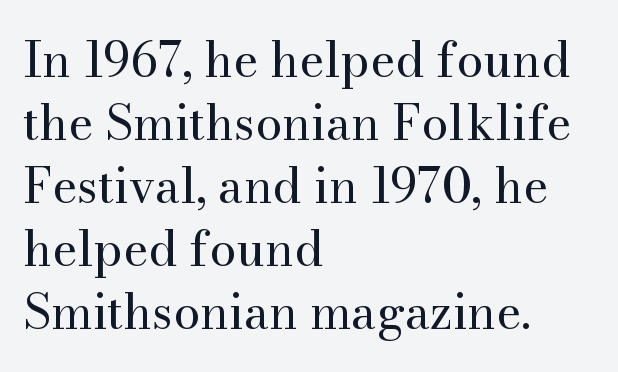
Q: Is the text bold? A: No.
Q: Is the text italic (slanted)? A: No, it is upright.
Q: Is the typeface a serif or a sans-serif typeface? A: Serif.
Q: Is the text underlined? A: No.
Q: How is the paragraph aligned? A: Left-aligned.
Q: Is the spacing between letters normal or unusually wide? A: Normal.
Q: Is the spacing between lines tight, normal or loose? A: Normal.
Q: Width (condensed, normal, or wide)? A: Normal.
Q: Stroke contrast? A: Medium.
Q: x-height? A: Small.
Q: Monospaced? A: No.
